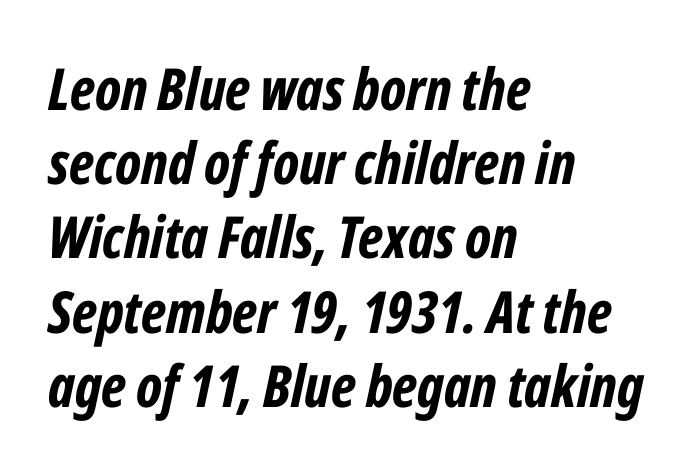
{"italic": "yes", "lean": "right", "slant_degrees": 12, "bold": "yes", "weight": "bold", "width": "condensed", "stroke_contrast": "low", "x_height": "medium", "monospaced": "no", "underline": "no", "align": "left", "line_spacing": "normal", "line_spacing_ratio": 1.28, "letter_spacing": "normal", "letter_spacing_em": 0.0, "glyph_px": 58}
